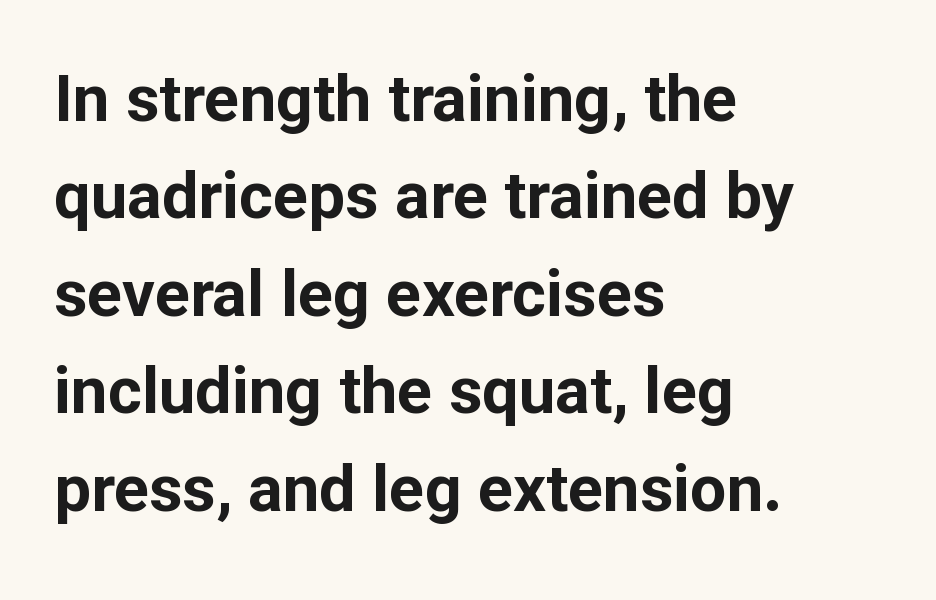
Q: Is the text bold? A: Yes.
Q: Is the text italic (slanted)? A: No, it is upright.
Q: Is the typeface a serif or a sans-serif typeface? A: Sans-serif.
Q: Is the text underlined? A: No.
Q: How is the paragraph aligned? A: Left-aligned.
Q: Is the spacing between letters normal or unusually wide? A: Normal.
Q: Is the spacing between lines tight, normal or loose? A: Normal.
Q: Width (condensed, normal, or wide)? A: Normal.
Q: Stroke contrast? A: Low.
Q: x-height? A: Medium.
Q: Monospaced? A: No.
